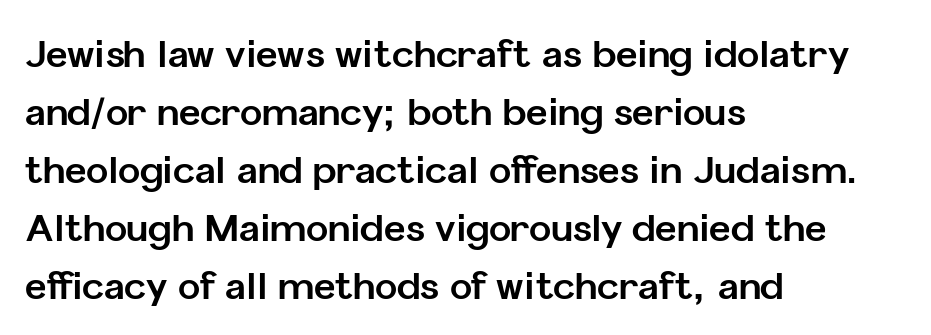
The space directly below the letters is spotless. Regarding leading, the lines here are spaced in the standard way. The passage is arranged the way most books set body copy — flush left. Do the characters align in a grid? No, the font is proportional. Every stem runs plumb, perpendicular to the baseline.
